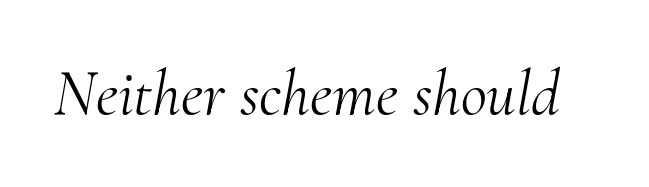
The image shows 64 px light serif type, italic (leaning right); set normal letter spacing, not underlined; medium stroke contrast and a small x-height.
